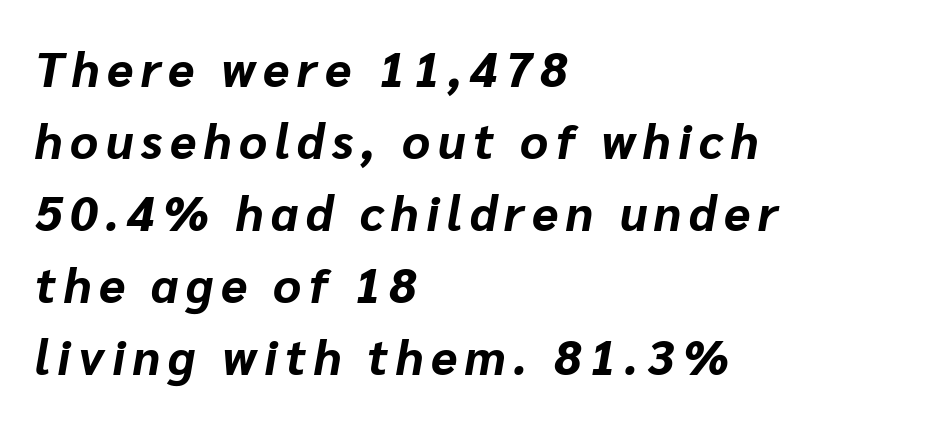
Q: Is the text bold? A: Yes.
Q: Is the text italic (slanted)? A: Yes, it leans right by about 10 degrees.
Q: Is the text underlined? A: No.
Q: How is the paragraph aligned? A: Left-aligned.
Q: Is the spacing between lines tight, normal or loose? A: Normal.
Q: Width (condensed, normal, or wide)? A: Normal.
Q: Stroke contrast? A: Low.
Q: x-height? A: Medium.
Q: Monospaced? A: No.
